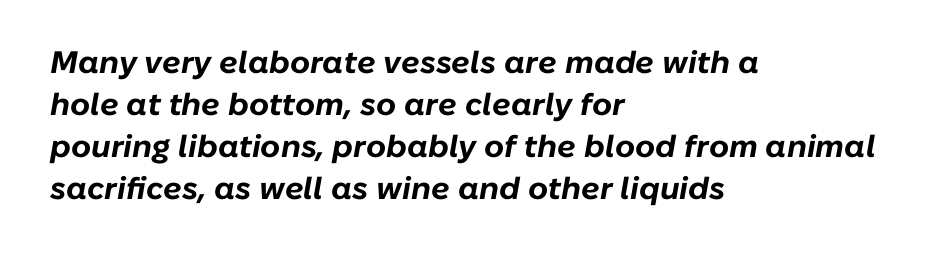
Q: Is the text bold? A: Yes.
Q: Is the text italic (slanted)? A: Yes, it leans right by about 10 degrees.
Q: Is the text underlined? A: No.
Q: How is the paragraph aligned? A: Left-aligned.
Q: Is the spacing between letters normal or unusually wide? A: Normal.
Q: Is the spacing between lines tight, normal or loose? A: Normal.
Q: Width (condensed, normal, or wide)? A: Normal.
Q: Stroke contrast? A: Low.
Q: x-height? A: Medium.
Q: Monospaced? A: No.
